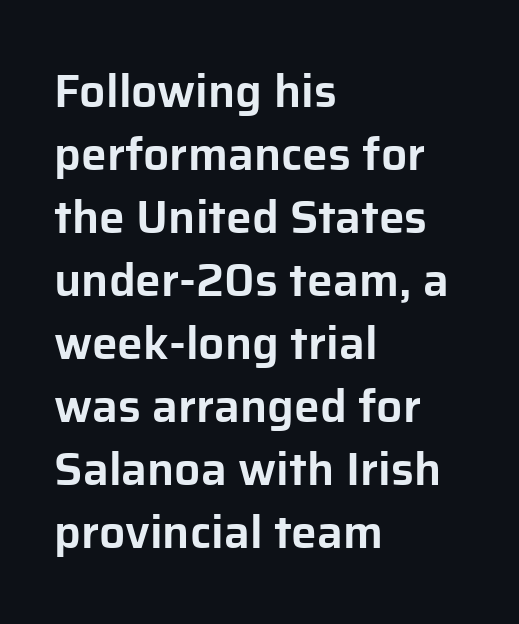
Q: Is the text italic (slanted)? A: No, it is upright.
Q: Is the typeface a serif or a sans-serif typeface? A: Sans-serif.
Q: Is the text underlined? A: No.
Q: How is the paragraph aligned? A: Left-aligned.
Q: Is the spacing between letters normal or unusually wide? A: Normal.
Q: Is the spacing between lines tight, normal or loose? A: Normal.
Q: Width (condensed, normal, or wide)? A: Normal.
Q: Stroke contrast? A: Low.
Q: x-height? A: Medium.
Q: Monospaced? A: No.
